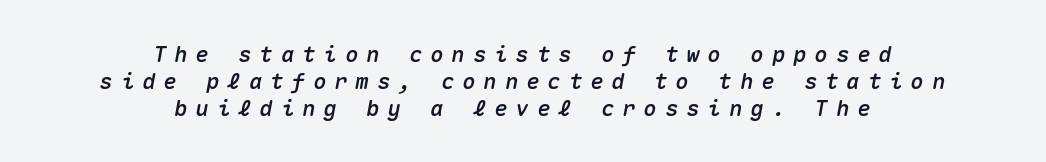
Q: Is the text italic (slanted)? A: Yes, it leans right by about 10 degrees.
Q: Is the text underlined? A: No.
Q: How is the paragraph aligned? A: Centered.
Q: Is the spacing between letters normal or unusually wide? A: Unusually wide.
